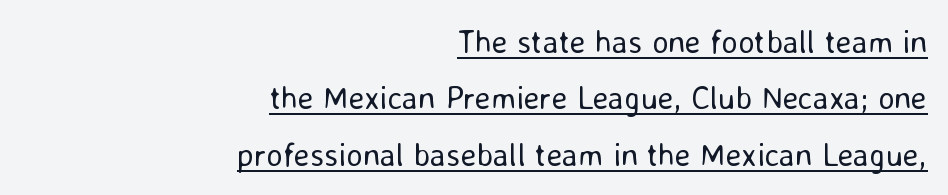
{"serif": "no", "italic": "no", "bold": "no", "weight": "regular", "width": "normal", "stroke_contrast": "low", "x_height": "medium", "monospaced": "no", "underline": "yes", "align": "right", "line_spacing_ratio": 1.76, "letter_spacing": "normal", "letter_spacing_em": 0.0, "glyph_px": 32}
